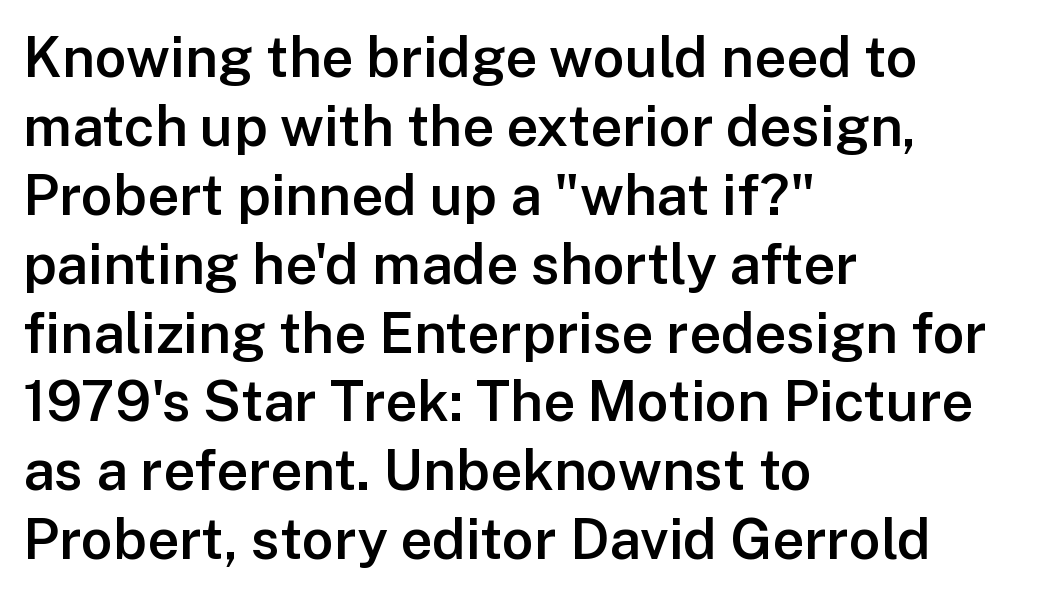
The image shows 56 px semibold sans-serif type, upright; set left-aligned, line spacing 1.23x, normal letter spacing, not underlined; low stroke contrast and a medium x-height.
